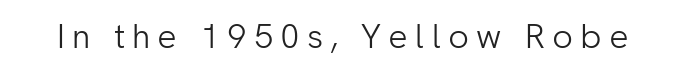
In terms of letterspacing, this is a distinctly airy, spread setting. When letters stand straight like this, we call the style roman or upright. These lines are rendered in a variable-pitch font. This rendering employs a face without finishing strokes, i.e., a sans-serif.
